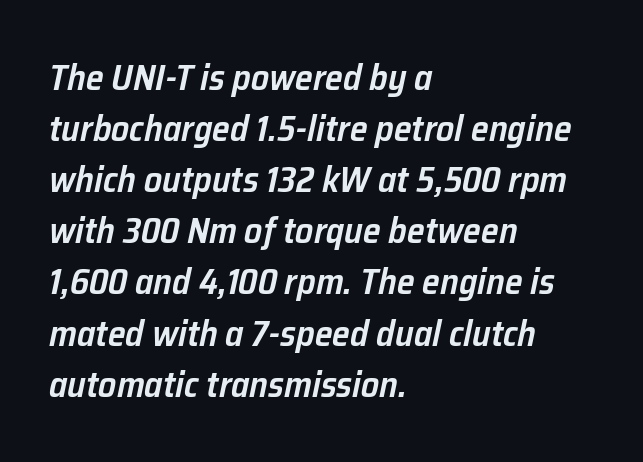
{"italic": "yes", "lean": "right", "slant_degrees": 12, "bold": "semi", "weight": "semibold", "width": "normal", "stroke_contrast": "low", "x_height": "medium", "monospaced": "no", "underline": "no", "align": "left", "line_spacing": "normal", "line_spacing_ratio": 1.42, "letter_spacing": "normal", "letter_spacing_em": 0.0, "glyph_px": 36}
